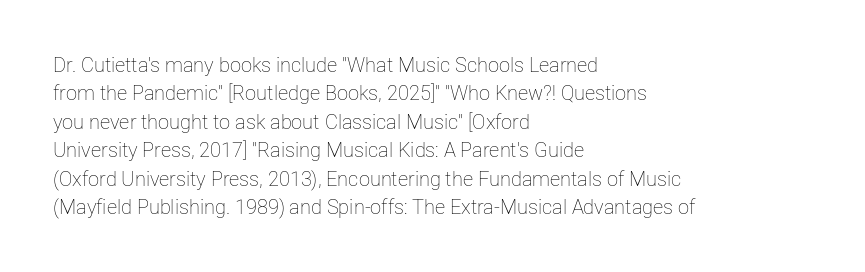
Glyph-to-glyph distance matches everyday printed text. One glance says typical: line gaps are just what's usual. A bare baseline throughout the passage. Does the lettering tilt? It doesn't — this is upright.
